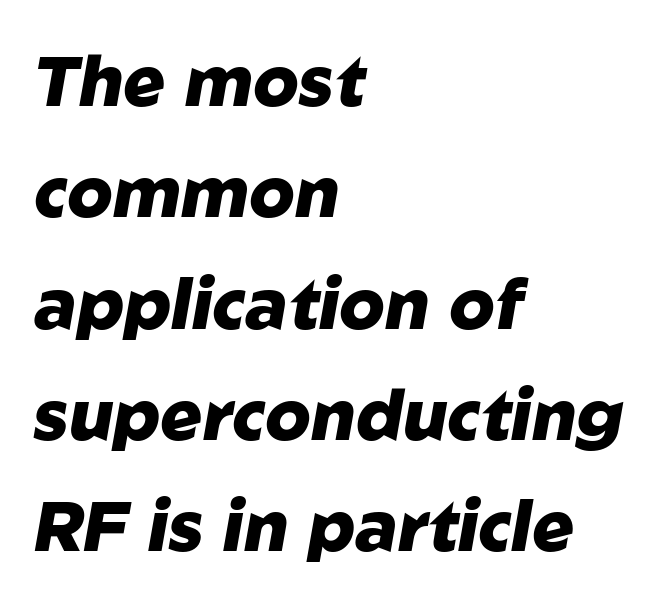
{"italic": "yes", "lean": "right", "slant_degrees": 10, "bold": "yes", "weight": "heavy", "width": "normal", "stroke_contrast": "low", "x_height": "medium", "monospaced": "no", "underline": "no", "align": "left", "line_spacing": "normal", "line_spacing_ratio": 1.59, "letter_spacing": "normal", "letter_spacing_em": 0.0, "glyph_px": 70}
